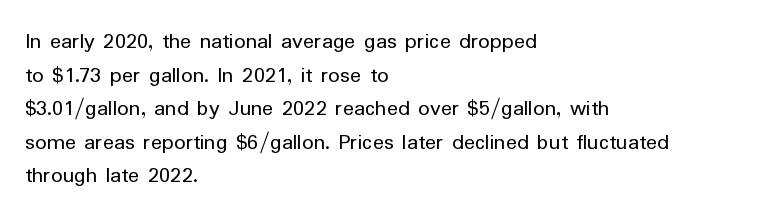
{"italic": "no", "bold": "no", "underline": "no", "align": "left", "line_spacing": "normal", "line_spacing_ratio": 1.46, "letter_spacing": "normal", "letter_spacing_em": 0.0, "glyph_px": 23}
